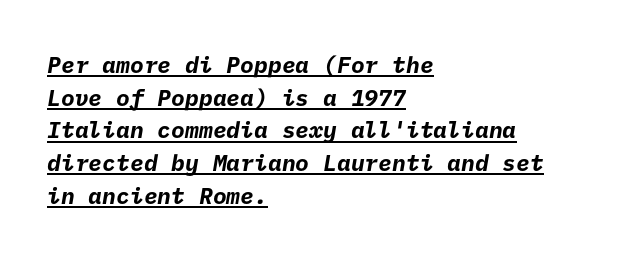
The image shows 23 px bold type; set left-aligned, normal line spacing (1.42x), normal letter spacing, underlined.
